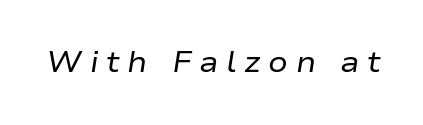
The gap between lines stays unmarked. Is this a fixed-width face? No — the glyphs have proportional, varying widths. The passage shown leans; its letterforms are oblique. These glyphs show unthickened strokes, regular width or finer.
